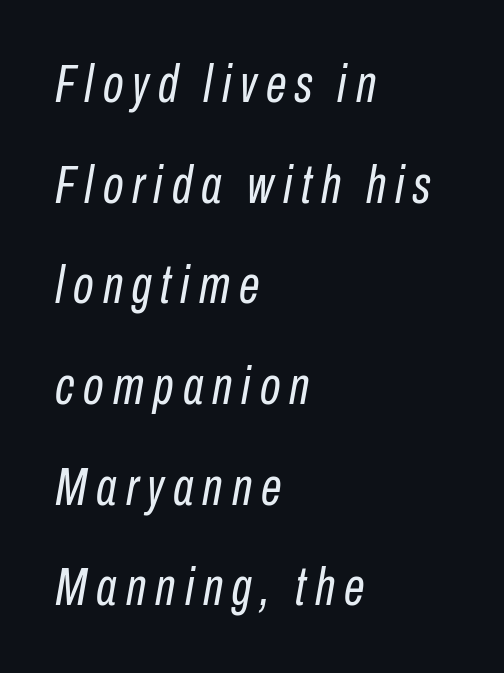
{"italic": "yes", "lean": "right", "slant_degrees": 10, "bold": "no", "weight": "regular", "width": "condensed", "stroke_contrast": "low", "x_height": "medium", "monospaced": "no", "underline": "no", "align": "left", "line_spacing": "loose", "line_spacing_ratio": 1.9, "glyph_px": 53}
